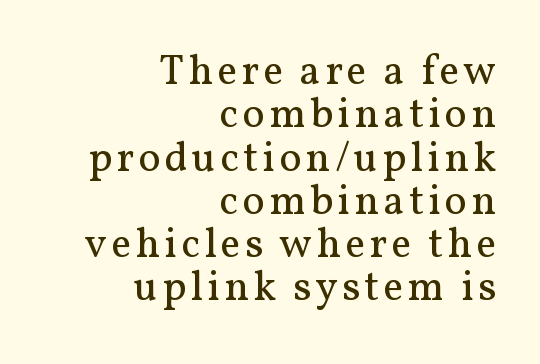
Tall strokes in this sample are plumb rather than angled. Tightly led — the rows are bunched. Weight class: somewhere from thin through regular. A bare baseline throughout the passage. A typesetter would label this face a serif.
